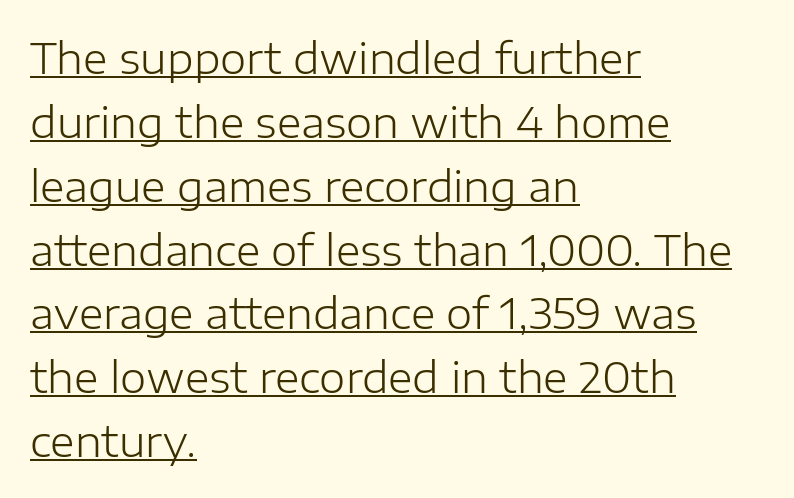
{"serif": "no", "italic": "no", "bold": "no", "weight": "light", "width": "normal", "stroke_contrast": "low", "x_height": "medium", "monospaced": "no", "underline": "yes", "align": "left", "line_spacing": "normal", "line_spacing_ratio": 1.52, "letter_spacing": "normal", "letter_spacing_em": 0.0, "glyph_px": 42}
